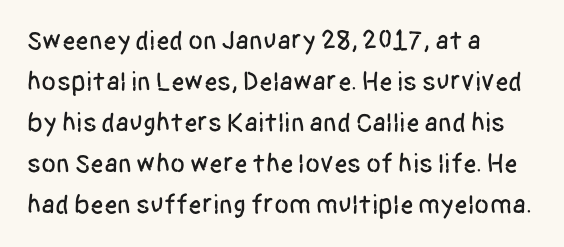
The image shows 27 px text type, upright; set left-aligned, normal line spacing (1.52x), normal letter spacing, not underlined.
